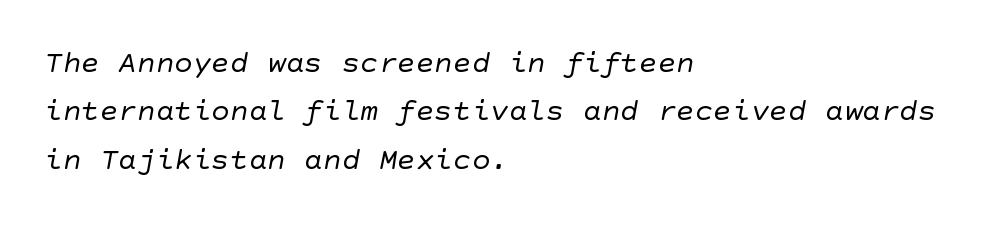
The image shows 31 px regular-weight sans-serif type; set left-aligned, normal line spacing (1.56x), normal letter spacing, not underlined; low stroke contrast and a large x-height.
